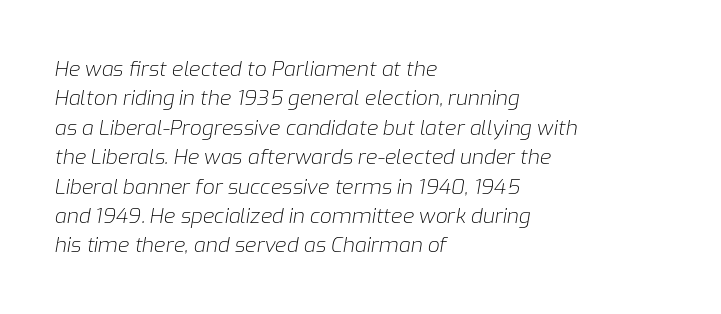
{"italic": "yes", "lean": "right", "slant_degrees": 9, "bold": "no", "underline": "no", "align": "left", "line_spacing": "normal", "line_spacing_ratio": 1.4, "letter_spacing": "normal", "letter_spacing_em": 0.0, "glyph_px": 21}
